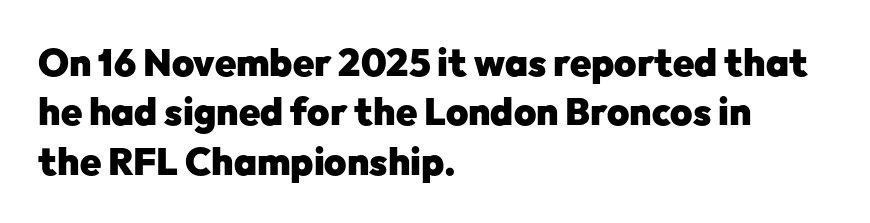
Q: Is the text bold? A: Yes.
Q: Is the text italic (slanted)? A: No, it is upright.
Q: Is the typeface a serif or a sans-serif typeface? A: Sans-serif.
Q: Is the text underlined? A: No.
Q: How is the paragraph aligned? A: Left-aligned.
Q: Is the spacing between letters normal or unusually wide? A: Normal.
Q: Is the spacing between lines tight, normal or loose? A: Normal.
Q: Width (condensed, normal, or wide)? A: Normal.
Q: Stroke contrast? A: Low.
Q: x-height? A: Medium.
Q: Monospaced? A: No.
